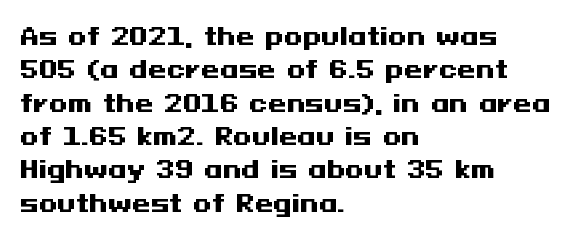
Q: Is the text bold? A: Yes.
Q: Is the text italic (slanted)? A: No, it is upright.
Q: Is the text underlined? A: No.
Q: How is the paragraph aligned? A: Left-aligned.
Q: Is the spacing between letters normal or unusually wide? A: Normal.
Q: Is the spacing between lines tight, normal or loose? A: Normal.
